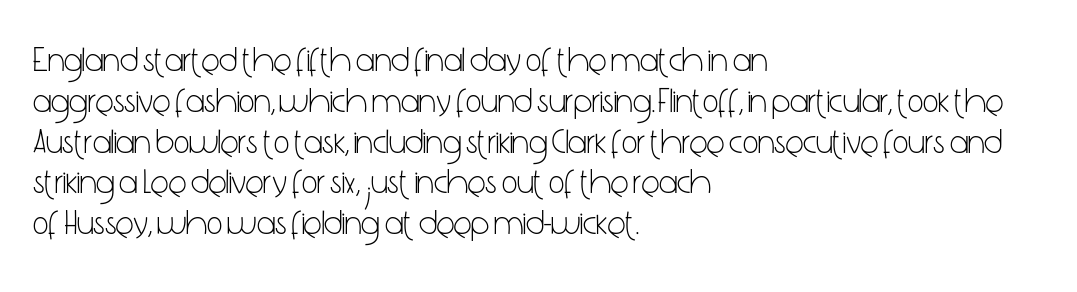
You can tell it's not italic because the verticals are truly vertical. The passage shown has conventional tracking throughout. Stroke thickness stays within the range of a standard reading face or lighter. Check where the strokes stop: nothing finishes them off — pure sans.
